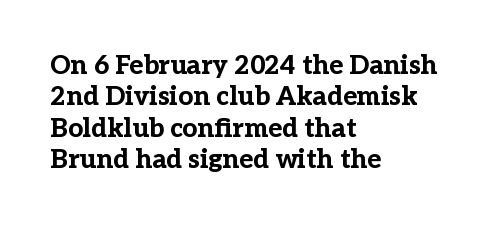
{"italic": "no", "bold": "yes", "underline": "no", "align": "left", "line_spacing_ratio": 1.21, "letter_spacing": "normal", "letter_spacing_em": 0.0, "glyph_px": 26}
